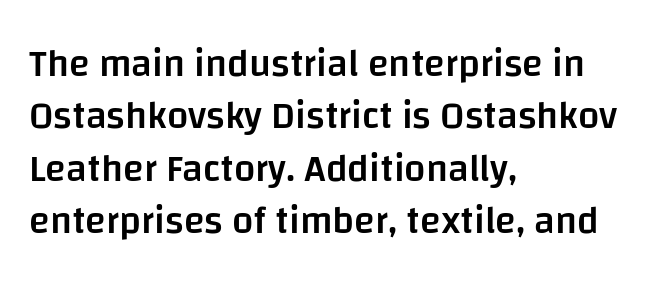
{"serif": "no", "italic": "no", "bold": "semi", "weight": "semibold", "width": "normal", "stroke_contrast": "low", "x_height": "large", "monospaced": "no", "underline": "no", "align": "left", "line_spacing": "normal", "line_spacing_ratio": 1.38, "letter_spacing": "normal", "letter_spacing_em": 0.0, "glyph_px": 38}
